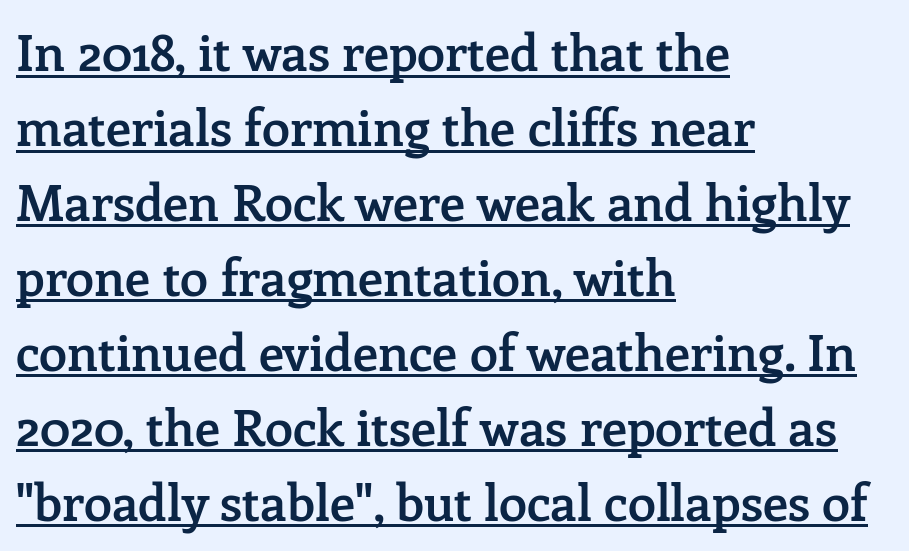
The image shows 51 px semibold serif type, upright; set left-aligned, normal line spacing (1.47x), normal letter spacing, underlined; low stroke contrast and a medium x-height.
